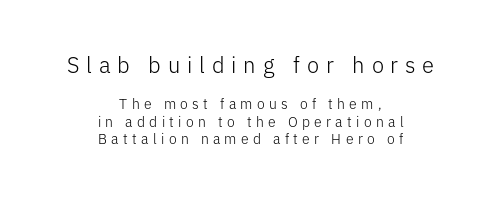
The image shows 22 px text type, upright; set centered, normal line spacing (1.25x), unusually wide letter spacing (+0.31 em), not underlined; the first (top) block is 1.57x larger.
